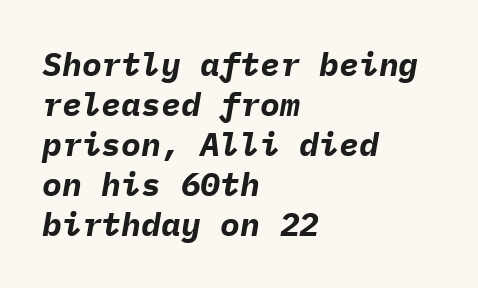
The image shows 33 px bold type, italic (leaning right), monospaced; set left-aligned, line spacing 1.21x, normal letter spacing, not underlined; low stroke contrast and a medium x-height.
